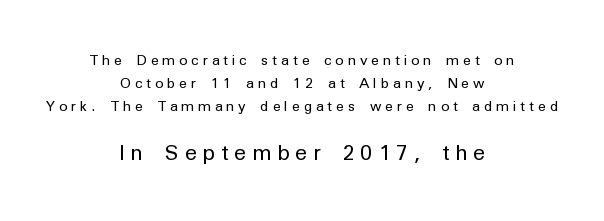
The image shows 21 px text type, upright; set centered, normal line spacing (1.65x), unusually wide letter spacing (+0.27 em), not underlined; the second (bottom) block is 1.5x larger.
